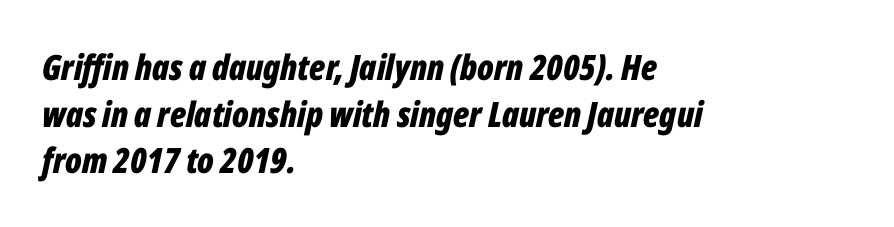
The area under the type is left untouched. What's the leading like? Ordinary, nothing unusual. Observe the lean: these are italic letterforms. The rag falls on the right side of this text block.
